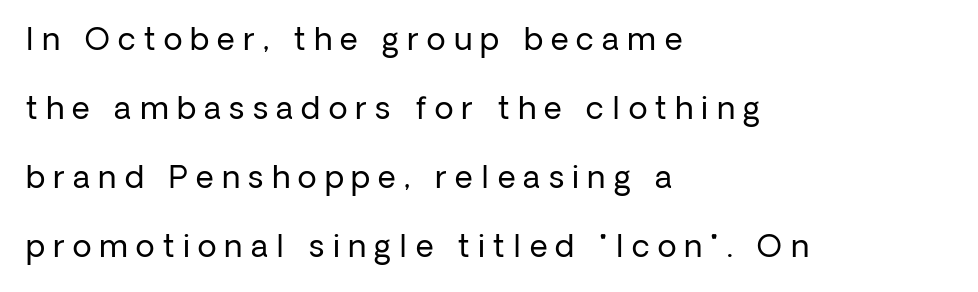
Q: Is the text bold? A: No.
Q: Is the text italic (slanted)? A: No, it is upright.
Q: Is the typeface a serif or a sans-serif typeface? A: Sans-serif.
Q: Is the text underlined? A: No.
Q: How is the paragraph aligned? A: Left-aligned.
Q: Is the spacing between letters normal or unusually wide? A: Unusually wide.
Q: Is the spacing between lines tight, normal or loose? A: Loose.
Q: Width (condensed, normal, or wide)? A: Normal.
Q: Stroke contrast? A: Low.
Q: x-height? A: Medium.
Q: Monospaced? A: No.
